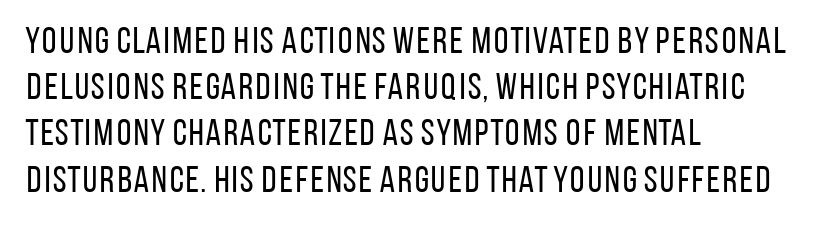
The image shows 37 px regular-weight, condensed sans-serif type, upright; set left-aligned, normal line spacing (1.25x), normal letter spacing, not underlined; low stroke contrast and a large x-height.
